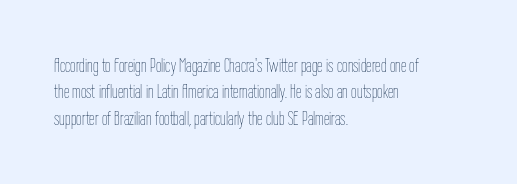
{"italic": "no", "bold": "no", "underline": "no", "align": "left", "line_spacing": "normal", "line_spacing_ratio": 1.32, "letter_spacing": "normal", "letter_spacing_em": 0.0, "glyph_px": 20}
